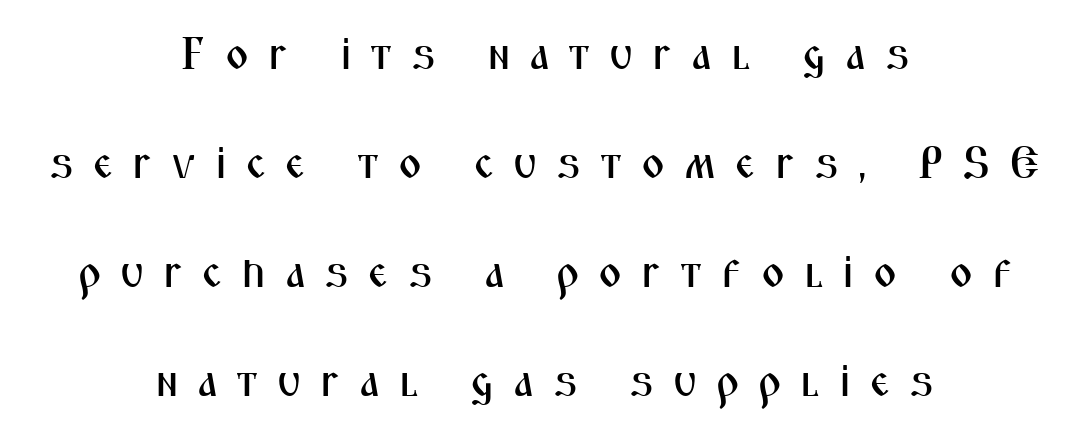
The rendering uses natural spacing where letterforms have individual widths. Layout note: lines centered. How would I describe the line gaps? Wide and relaxed. The axis of the letterforms is exactly vertical. No word sits above an underline.
